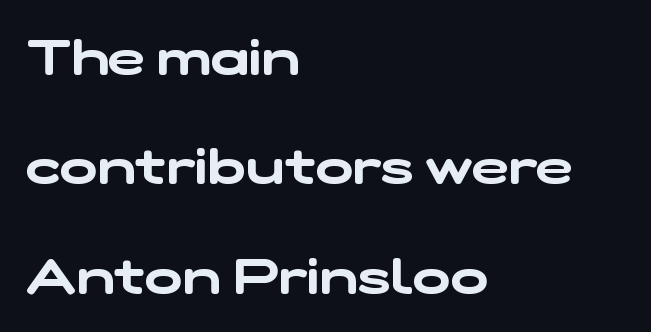
The image shows 50 px wide sans-serif type; set left-aligned, loose line spacing (2.19x), normal letter spacing, not underlined; low stroke contrast and a medium x-height.
